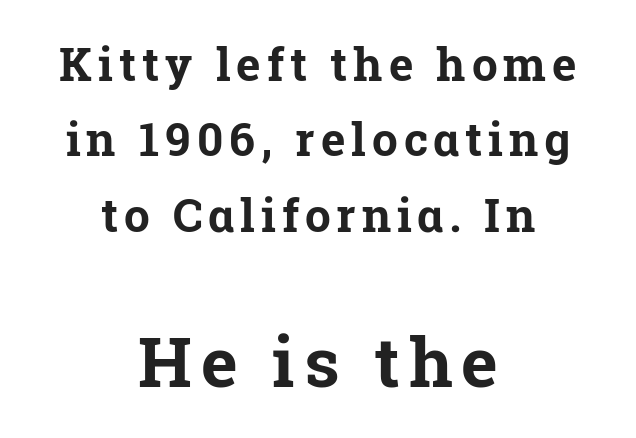
{"serif": "yes", "italic": "no", "bold": "yes", "weight": "bold", "width": "normal", "stroke_contrast": "low", "x_height": "medium", "monospaced": "no", "underline": "no", "align": "center", "line_spacing": "normal", "line_spacing_ratio": 1.64, "larger_block": "second", "size_ratio": 1.5, "glyph_px": 69}
